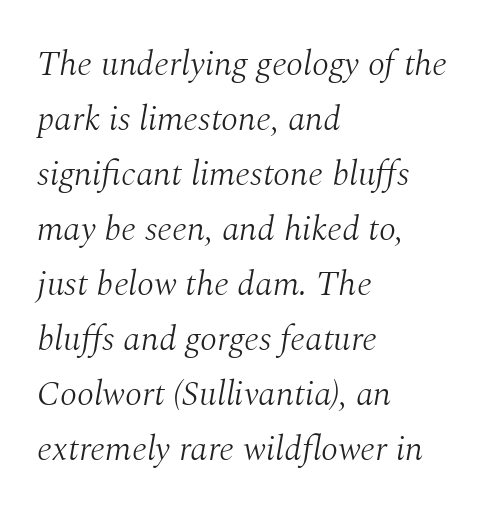
Regarding serifs, this sample has them. Inter-character spacing is left at the font's built-in metrics. Underline: absent. Left-aligned paragraph, ragged on the right. The lines sit at an ordinary, default distance from one another. An italicized treatment has been applied to the whole sample.
